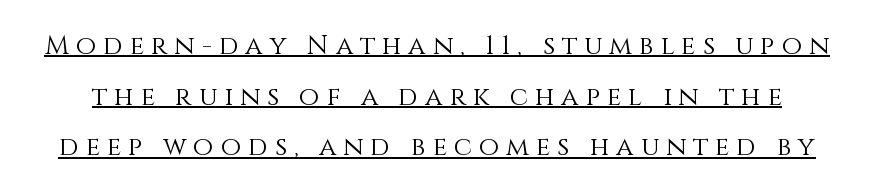
Q: Is the text bold? A: No.
Q: Is the text italic (slanted)? A: No, it is upright.
Q: Is the text underlined? A: Yes.
Q: Is the spacing between letters normal or unusually wide? A: Unusually wide.
Q: Is the spacing between lines tight, normal or loose? A: Loose.
